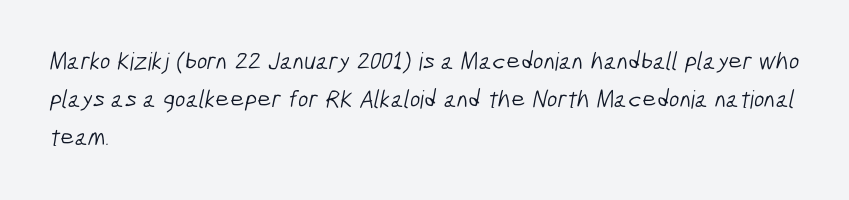
Every row of glyphs begins at an identical x-position on the left. The designer left line spacing at the default. No extra ink here — the face is not bold. Short note: letters normally spaced. The area under the type is left untouched.
